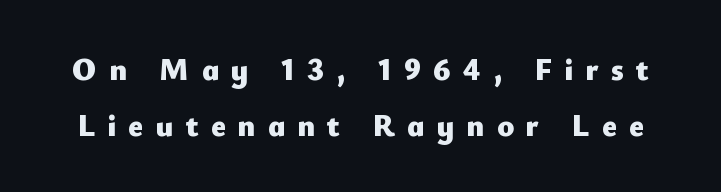
The image shows 31 px heavy sans-serif type, upright; set line spacing 1.8x, unusually wide letter spacing (+0.4 em), not underlined; low stroke contrast and a small x-height.
